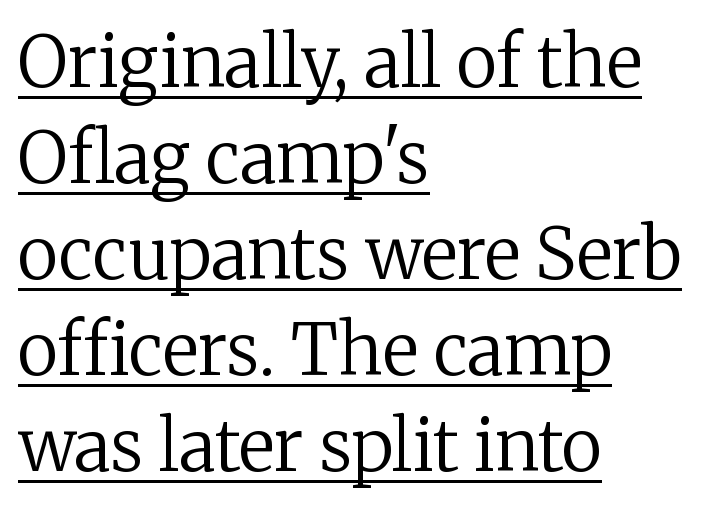
The passage shown is typed in a proportional face where columns would drift. This is serif lettering, the kind often seen in printed books. Whoever set this chose a conventional vertical rhythm. Is the stroke heavy? The answer is a plain regular-or-lighter. All the whitespace from short lines collects on the right.
